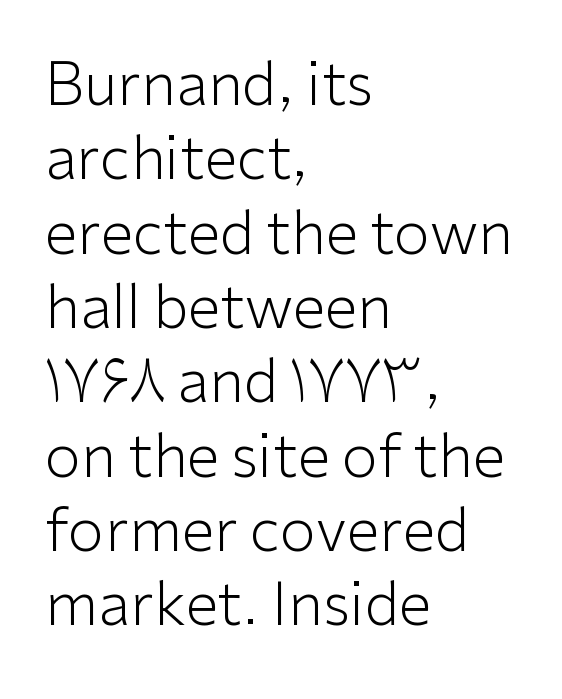
{"serif": "no", "italic": "no", "bold": "no", "weight": "light", "width": "normal", "stroke_contrast": "low", "x_height": "medium", "monospaced": "no", "underline": "no", "align": "left", "line_spacing": "normal", "line_spacing_ratio": 1.26, "letter_spacing": "normal", "letter_spacing_em": 0.0, "glyph_px": 59}
